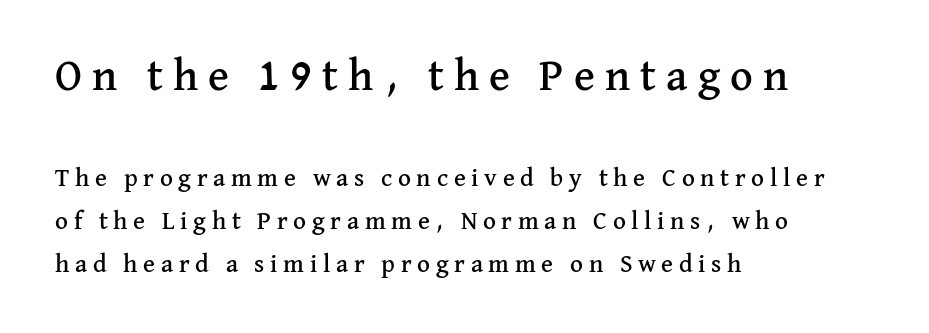
{"serif": "yes", "italic": "no", "width": "normal", "stroke_contrast": "medium", "x_height": "medium", "monospaced": "no", "underline": "no", "align": "left", "line_spacing_ratio": 1.72, "letter_spacing": "wide", "letter_spacing_em": 0.23, "larger_block": "first", "size_ratio": 1.76, "glyph_px": 44}
